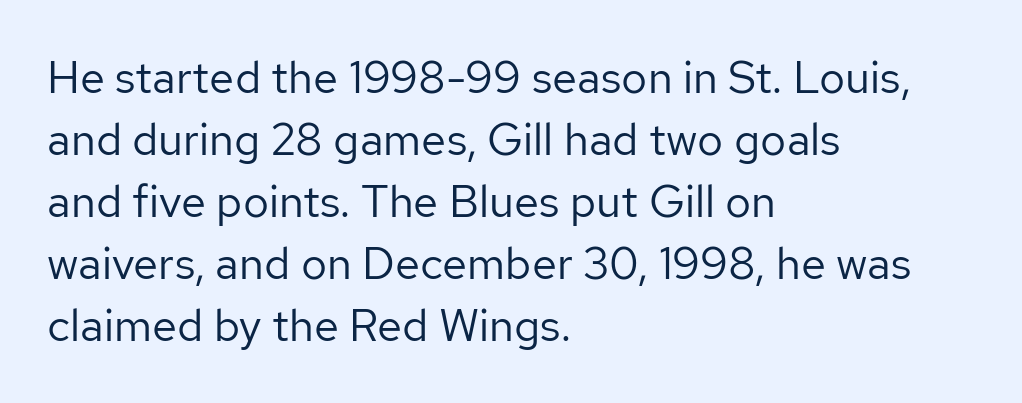
{"serif": "no", "italic": "no", "bold": "no", "weight": "regular", "width": "normal", "stroke_contrast": "low", "x_height": "medium", "monospaced": "no", "underline": "no", "align": "left", "line_spacing": "normal", "line_spacing_ratio": 1.38, "letter_spacing": "normal", "letter_spacing_em": 0.0, "glyph_px": 45}
